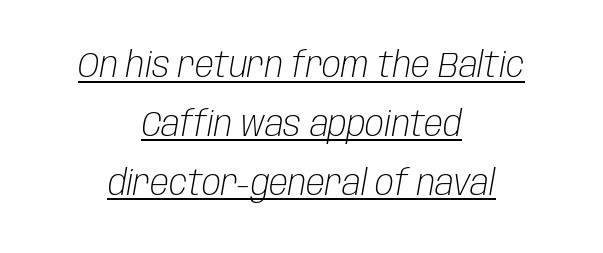
Q: Is the text bold? A: No.
Q: Is the text italic (slanted)? A: Yes, it leans right by about 10 degrees.
Q: Is the text underlined? A: Yes.
Q: How is the paragraph aligned? A: Centered.
Q: Is the spacing between letters normal or unusually wide? A: Normal.
Q: Is the spacing between lines tight, normal or loose? A: Normal.
Q: Width (condensed, normal, or wide)? A: Condensed.
Q: Stroke contrast? A: Low.
Q: x-height? A: Large.
Q: Monospaced? A: No.
